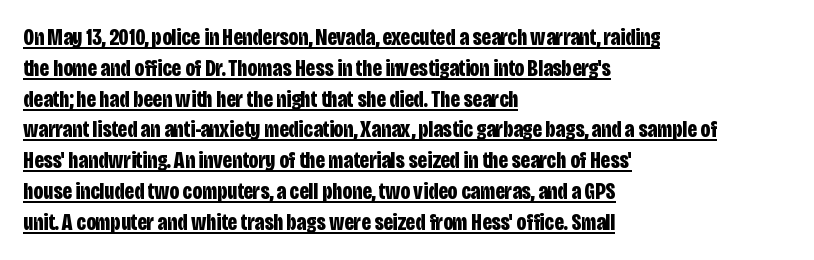
Q: Is the text bold? A: Yes.
Q: Is the text italic (slanted)? A: No, it is upright.
Q: Is the text underlined? A: Yes.
Q: How is the paragraph aligned? A: Left-aligned.
Q: Is the spacing between letters normal or unusually wide? A: Normal.
Q: Is the spacing between lines tight, normal or loose? A: Normal.
